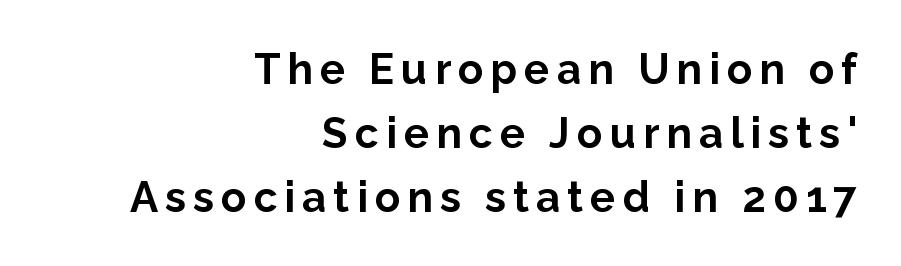
{"serif": "no", "italic": "no", "bold": "yes", "weight": "bold", "width": "normal", "stroke_contrast": "low", "x_height": "medium", "monospaced": "no", "underline": "no", "align": "right", "line_spacing": "normal", "line_spacing_ratio": 1.52, "glyph_px": 42}
